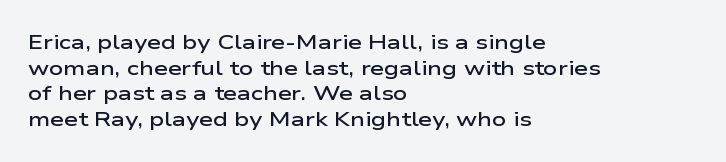
Caption: multi-line text, flush left, ragged right. This sample keeps an unexceptional amount of space between lines. Glance below the letters and you will spot only blank space. How are the letters spaced? Ordinarily, with no added tracking. The letters stand straight up with perfectly vertical stems.
